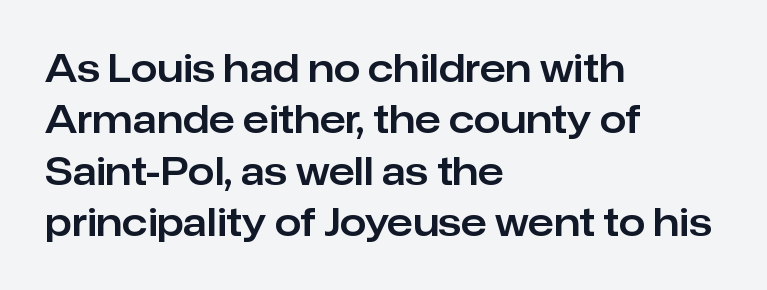
{"serif": "no", "italic": "no", "width": "normal", "stroke_contrast": "low", "x_height": "medium", "monospaced": "no", "underline": "no", "align": "left", "line_spacing": "normal", "line_spacing_ratio": 1.35, "letter_spacing": "normal", "letter_spacing_em": 0.0, "glyph_px": 38}
